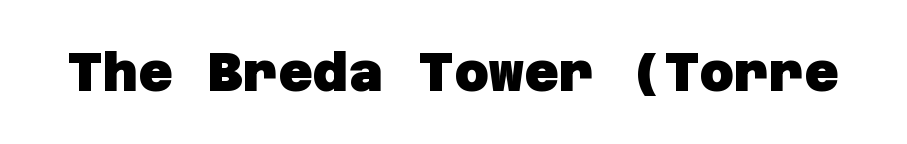
The image shows 54 px heavy sans-serif type; set normal letter spacing, not underlined; low stroke contrast and a large x-height.
